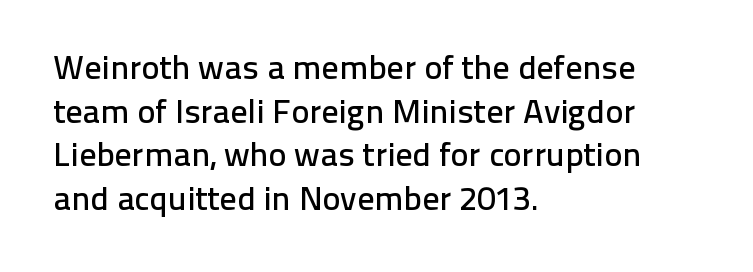
Q: Is the text italic (slanted)? A: No, it is upright.
Q: Is the typeface a serif or a sans-serif typeface? A: Sans-serif.
Q: Is the text underlined? A: No.
Q: How is the paragraph aligned? A: Left-aligned.
Q: Is the spacing between letters normal or unusually wide? A: Normal.
Q: Is the spacing between lines tight, normal or loose? A: Normal.
Q: Width (condensed, normal, or wide)? A: Normal.
Q: Stroke contrast? A: Low.
Q: x-height? A: Medium.
Q: Monospaced? A: No.
